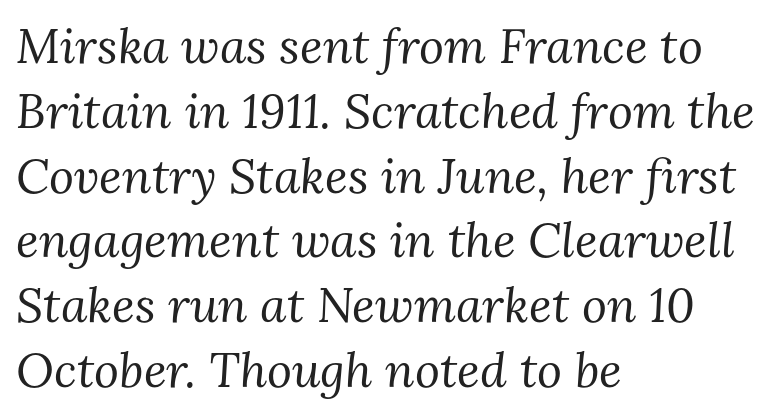
The image shows 48 px regular-weight serif type, italic (leaning right); set left-aligned, normal line spacing (1.35x), normal letter spacing, not underlined; medium stroke contrast and a medium x-height.
